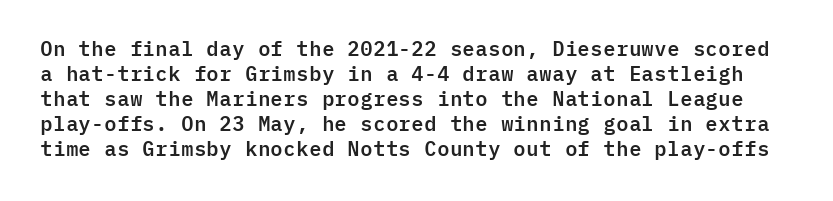
{"italic": "no", "underline": "no", "line_spacing": "normal", "line_spacing_ratio": 1.25, "letter_spacing": "normal", "letter_spacing_em": 0.0, "glyph_px": 20}
